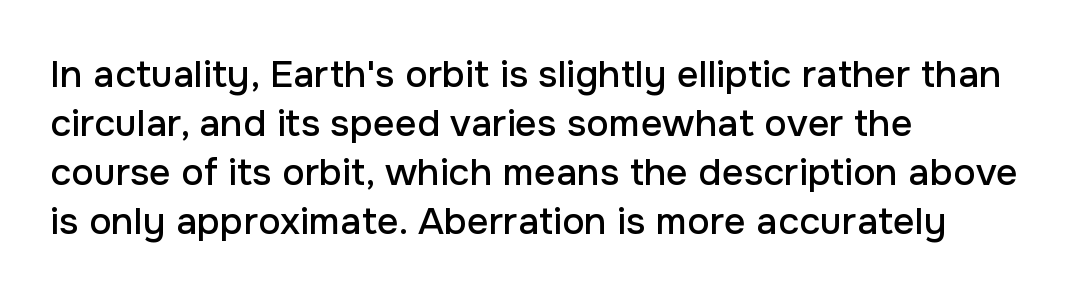
{"serif": "no", "italic": "no", "width": "normal", "stroke_contrast": "low", "x_height": "medium", "monospaced": "no", "underline": "no", "align": "left", "line_spacing": "normal", "line_spacing_ratio": 1.29, "letter_spacing": "normal", "letter_spacing_em": 0.0, "glyph_px": 38}
